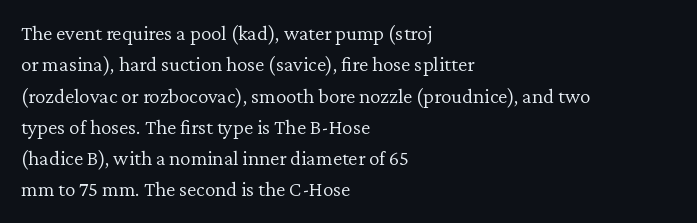
Q: Is the text bold? A: No.
Q: Is the text italic (slanted)? A: No, it is upright.
Q: Is the text underlined? A: No.
Q: How is the paragraph aligned? A: Left-aligned.
Q: Is the spacing between letters normal or unusually wide? A: Normal.
Q: Is the spacing between lines tight, normal or loose? A: Normal.
